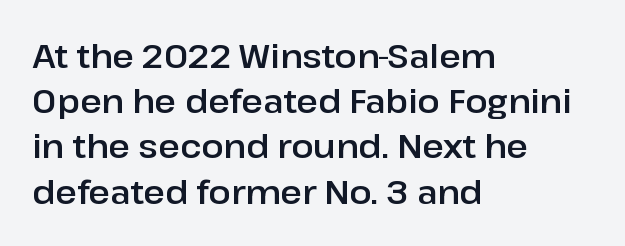
Character widths vary here, with narrow letters taking less room than wide ones. A clean baseline with only descenders dipping below it. Horizontal alignment here is leftward, the default for most running prose. How would I describe the line gaps? Plain and ordinary.
